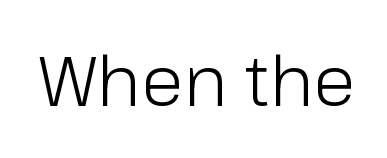
Tracking value appears to be zero — textbook default spacing. In terms of posture, this sample is upright. You can tell from the bare stems that sans-serif type was used. The space beneath each line is pristine and unruled.
